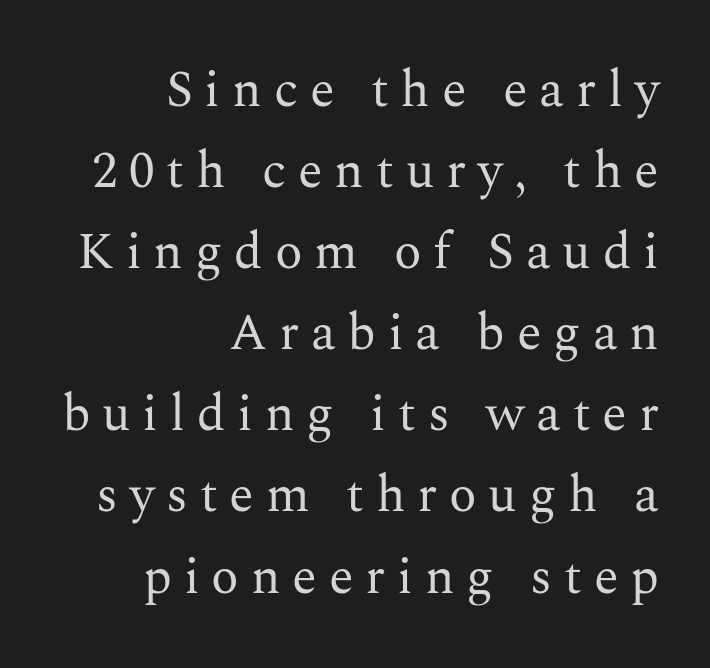
The image shows 51 px regular-weight serif type, upright; set right-aligned, normal line spacing (1.59x), unusually wide letter spacing (+0.23 em), not underlined; medium stroke contrast and a medium x-height.
